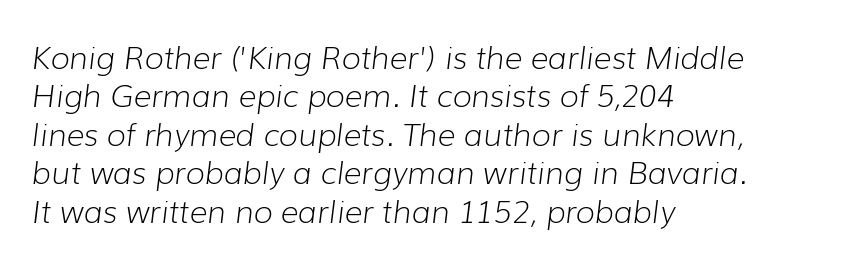
{"italic": "yes", "lean": "right", "slant_degrees": 7, "bold": "no", "weight": "light", "width": "normal", "stroke_contrast": "low", "x_height": "medium", "monospaced": "no", "underline": "no", "align": "left", "line_spacing_ratio": 1.24, "letter_spacing": "normal", "letter_spacing_em": 0.0, "glyph_px": 31}
